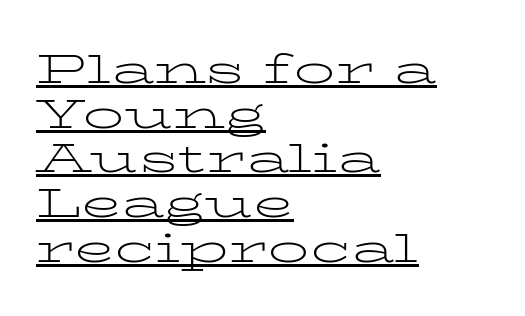
The image shows 41 px light, wide serif type, upright; set left-aligned, tight line spacing (1.09x), normal letter spacing, underlined; low stroke contrast and a medium x-height.
